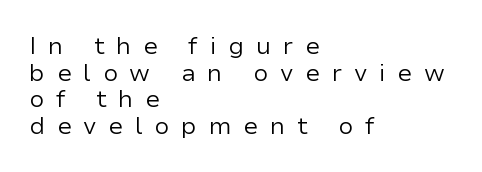
{"italic": "no", "bold": "no", "underline": "no", "align": "left", "line_spacing": "tight", "line_spacing_ratio": 1.11, "letter_spacing": "wide", "letter_spacing_em": 0.49, "glyph_px": 24}
